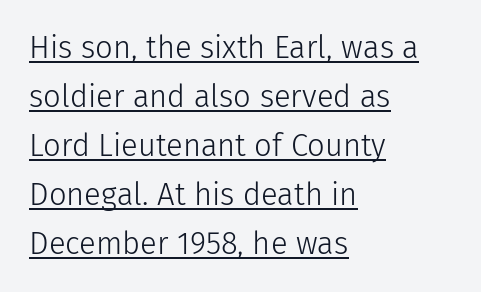
{"serif": "no", "italic": "no", "bold": "no", "weight": "light", "width": "normal", "stroke_contrast": "low", "x_height": "medium", "monospaced": "no", "underline": "yes", "align": "left", "line_spacing": "normal", "line_spacing_ratio": 1.58, "letter_spacing": "normal", "letter_spacing_em": 0.0, "glyph_px": 31}
